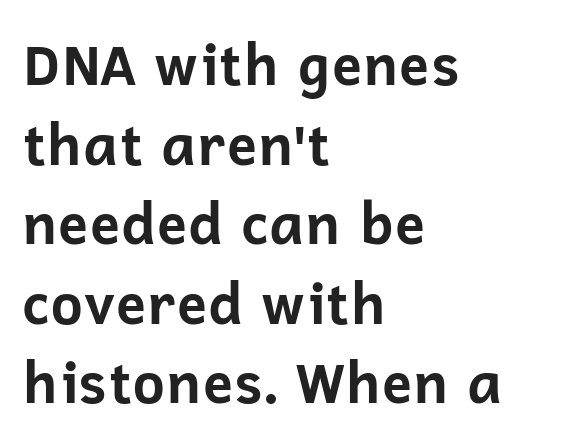
The image shows 56 px bold sans-serif type, upright; set left-aligned, normal line spacing (1.42x), normal letter spacing, not underlined; low stroke contrast and a medium x-height.
